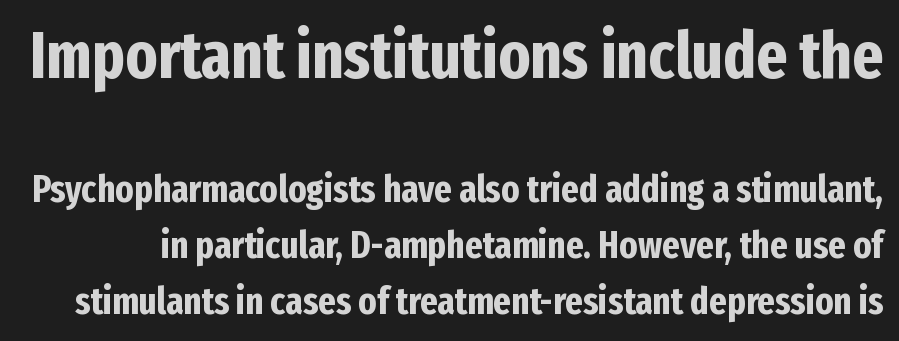
Each glyph is drawn with heavy, bold strokes. A typesetter would call this leading conventional body-copy spacing. To sum up the face: it is a sans, with no serifs. The glyphs are unaccompanied by any horizontal stroke below them. The emphasis by scale lands on block number one, above.
